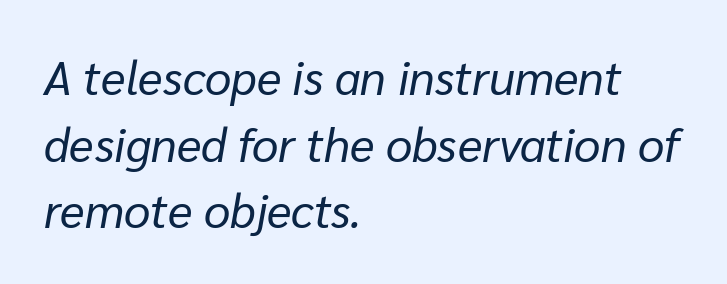
The image shows 47 px regular-weight type, italic (leaning right); set left-aligned, normal line spacing (1.42x), normal letter spacing, not underlined; low stroke contrast and a medium x-height.
